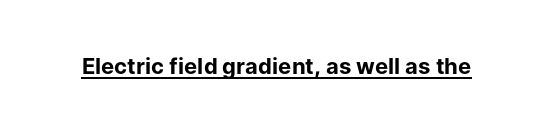
Q: Is the text bold? A: Yes.
Q: Is the text italic (slanted)? A: No, it is upright.
Q: Is the text underlined? A: Yes.
Q: Is the spacing between letters normal or unusually wide? A: Normal.
